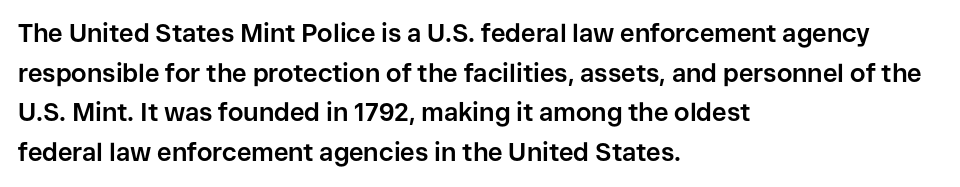
Q: Is the text bold? A: Yes.
Q: Is the text italic (slanted)? A: No, it is upright.
Q: Is the text underlined? A: No.
Q: How is the paragraph aligned? A: Left-aligned.
Q: Is the spacing between letters normal or unusually wide? A: Normal.
Q: Is the spacing between lines tight, normal or loose? A: Normal.
